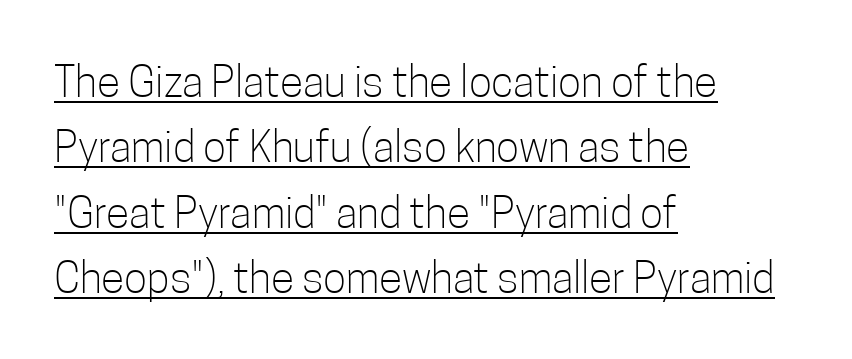
Q: Is the text bold? A: No.
Q: Is the text italic (slanted)? A: No, it is upright.
Q: Is the typeface a serif or a sans-serif typeface? A: Sans-serif.
Q: Is the text underlined? A: Yes.
Q: How is the paragraph aligned? A: Left-aligned.
Q: Is the spacing between letters normal or unusually wide? A: Normal.
Q: Is the spacing between lines tight, normal or loose? A: Normal.
Q: Width (condensed, normal, or wide)? A: Condensed.
Q: Stroke contrast? A: Low.
Q: x-height? A: Medium.
Q: Monospaced? A: No.
